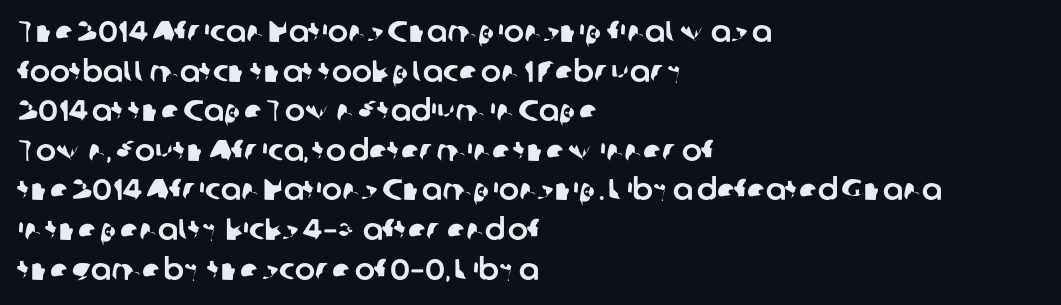
{"serif": "no", "width": "normal", "stroke_contrast": "low", "x_height": "medium", "monospaced": "no", "underline": "no", "align": "left", "line_spacing": "normal", "line_spacing_ratio": 1.32, "letter_spacing": "normal", "letter_spacing_em": 0.0, "glyph_px": 30}
